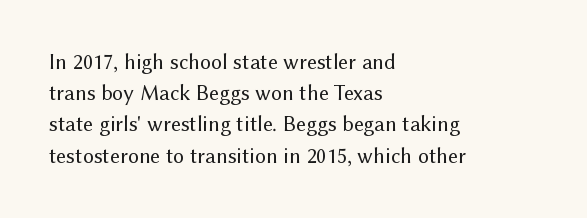
Every row of glyphs begins at an identical x-position on the left. The typesetting does not lean heavy: it is not bold. One glance says typical: line gaps are just what's usual. Underlining? Definitely not there.
